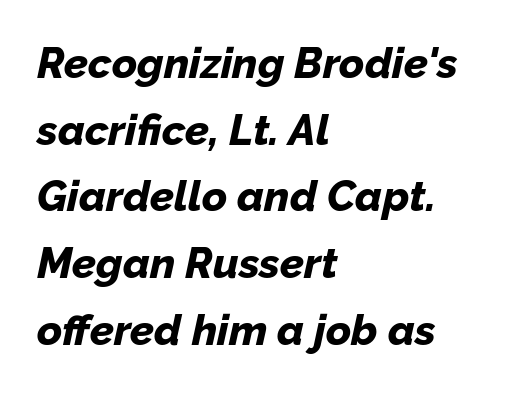
{"italic": "yes", "lean": "right", "slant_degrees": 12, "bold": "yes", "weight": "bold", "width": "normal", "stroke_contrast": "low", "x_height": "medium", "monospaced": "no", "underline": "no", "align": "left", "line_spacing": "normal", "line_spacing_ratio": 1.55, "letter_spacing": "normal", "letter_spacing_em": 0.0, "glyph_px": 43}
